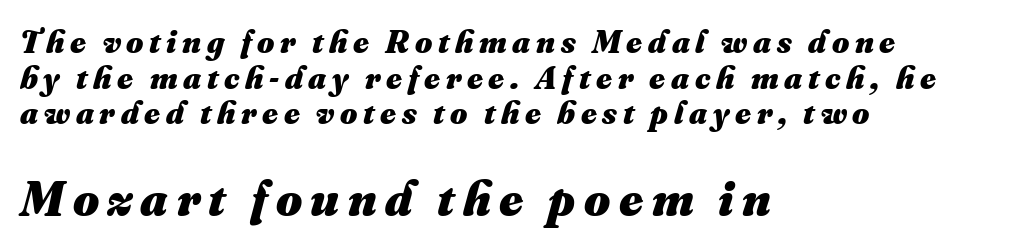
Q: Is the text bold? A: Yes.
Q: Is the text underlined? A: No.
Q: How is the paragraph aligned? A: Left-aligned.
Q: Is the spacing between lines tight, normal or loose? A: Tight.
Q: Which block of text is set in a larger size, the first (top) or the second (bottom)? A: The second (bottom) one.
Q: Width (condensed, normal, or wide)? A: Normal.
Q: Stroke contrast? A: Medium.
Q: x-height? A: Small.
Q: Monospaced? A: No.
